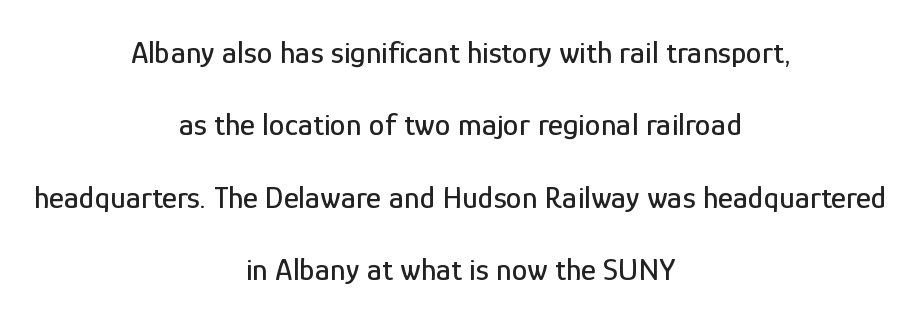
The image shows 32 px condensed sans-serif type, upright; set centered, loose line spacing (2.26x), normal letter spacing, not underlined; low stroke contrast and a medium x-height.
